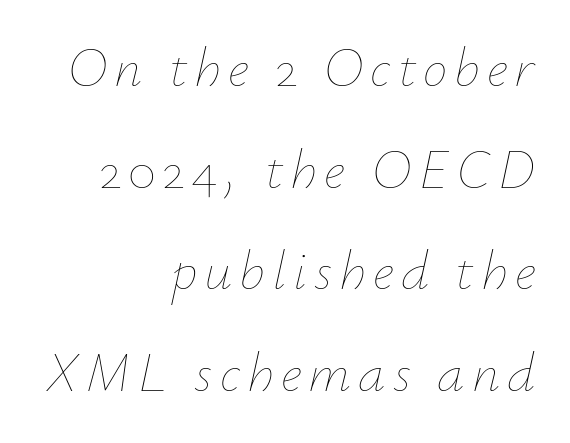
The image shows 55 px thin type, italic (leaning right); set right-aligned, line spacing 1.85x, not underlined; low stroke contrast and a small x-height.
